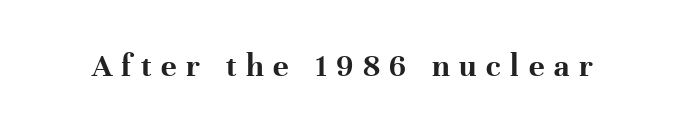
Unlike italic type, these characters show no tilt at all. The designer went with a serif here, giving each stem small feet. A clean baseline with only descenders dipping below it. The letters are spread apart with noticeably loose tracking. Character widths vary here, with narrow letters taking less room than wide ones.
